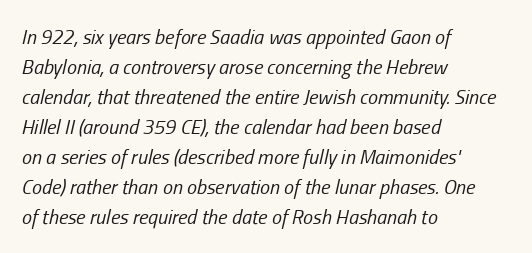
The image shows 20 px text type, italic (leaning right); set left-aligned, normal line spacing (1.5x), normal letter spacing, not underlined.
